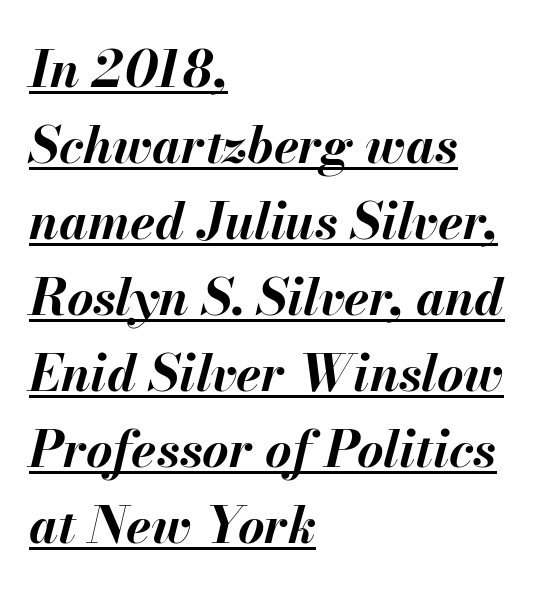
This sample keeps an unexceptional amount of space between lines. The lettering is marked with a stroke running underneath it. The setting favours the left margin, as ordinary paragraphs usually do. The rendering uses natural spacing where letterforms have individual widths. What weight is shown? A full bold with thick strokes. The face used here has a pronounced slope to its letters.
